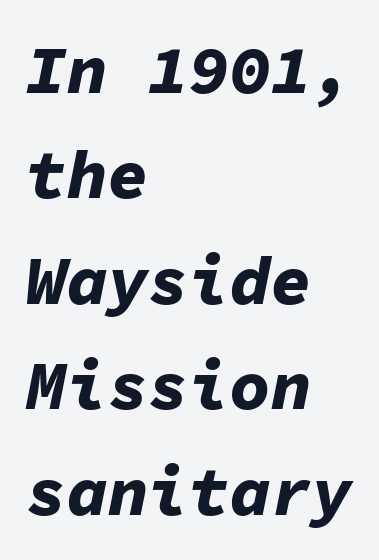
Is there much room between lines? A standard amount, neither cramped nor airy. Stroke thickness is high; the sample reads as a true bold. Glance below the letters and you will spot only blank space. Here the designer chose a console-style face with uniform glyph widths. Glyph-to-glyph distance matches everyday printed text. Short and long lines alike share a common starting point at left.
